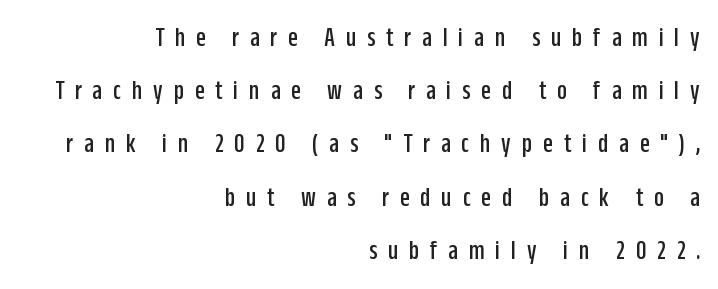
{"serif": "no", "italic": "no", "width": "condensed", "stroke_contrast": "low", "x_height": "large", "monospaced": "no", "underline": "no", "align": "right", "line_spacing": "loose", "line_spacing_ratio": 1.9, "letter_spacing": "wide", "letter_spacing_em": 0.39, "glyph_px": 28}
